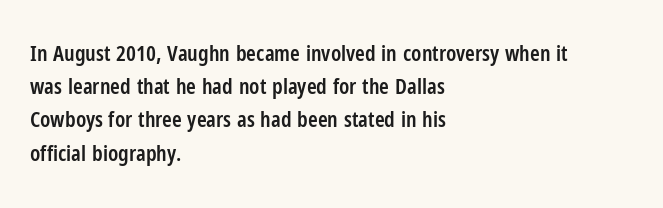
The image shows 22 px text type, upright; set left-aligned, normal line spacing (1.51x), normal letter spacing, not underlined.
